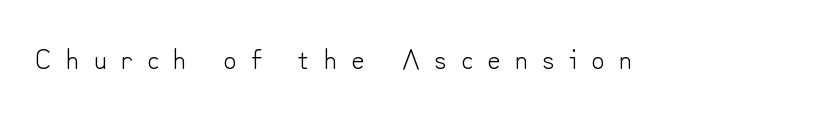
The font is comparable to plain body text, perhaps lighter. The passage shown is not underscored anywhere. The specimen reads as upright at a glance. Is this a fixed-width face? No — the glyphs have proportional, varying widths. In terms of letterform style, serifs are entirely absent. The gaps between neighbouring characters are conspicuously large.
